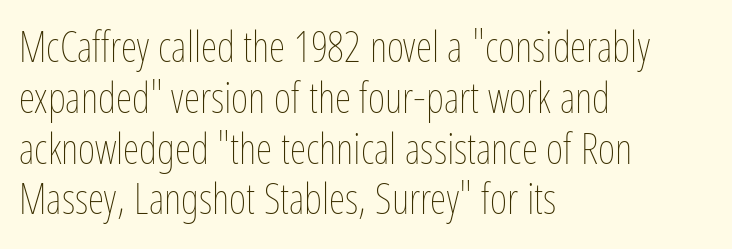
Q: Is the text bold? A: No.
Q: Is the text italic (slanted)? A: No, it is upright.
Q: Is the text underlined? A: No.
Q: How is the paragraph aligned? A: Left-aligned.
Q: Is the spacing between letters normal or unusually wide? A: Normal.
Q: Width (condensed, normal, or wide)? A: Condensed.
Q: Stroke contrast? A: Low.
Q: x-height? A: Medium.
Q: Monospaced? A: No.
